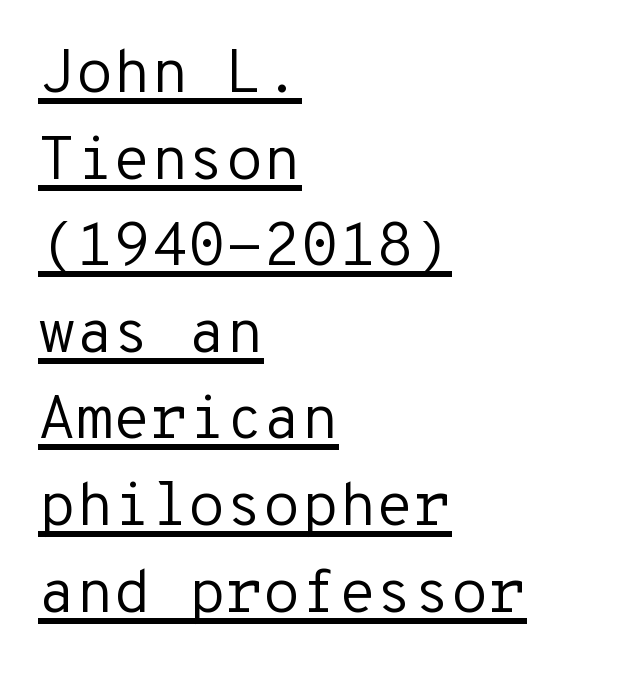
Q: Is the text bold? A: No.
Q: Is the text italic (slanted)? A: No, it is upright.
Q: Is the typeface a serif or a sans-serif typeface? A: Sans-serif.
Q: Is the text underlined? A: Yes.
Q: How is the paragraph aligned? A: Left-aligned.
Q: Is the spacing between letters normal or unusually wide? A: Normal.
Q: Is the spacing between lines tight, normal or loose? A: Normal.
Q: Width (condensed, normal, or wide)? A: Normal.
Q: Stroke contrast? A: Low.
Q: x-height? A: Medium.
Q: Monospaced? A: Yes.
